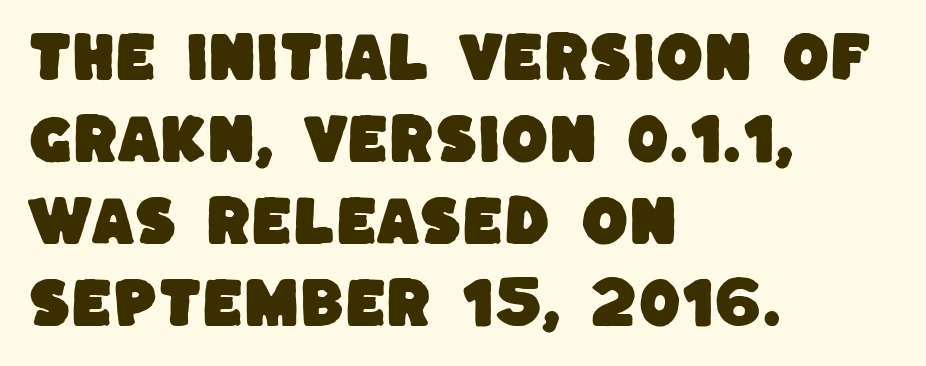
{"serif": "no", "width": "normal", "stroke_contrast": "low", "x_height": "large", "monospaced": "no", "underline": "no", "align": "left", "line_spacing": "normal", "line_spacing_ratio": 1.52, "letter_spacing": "normal", "letter_spacing_em": 0.0, "glyph_px": 54}
